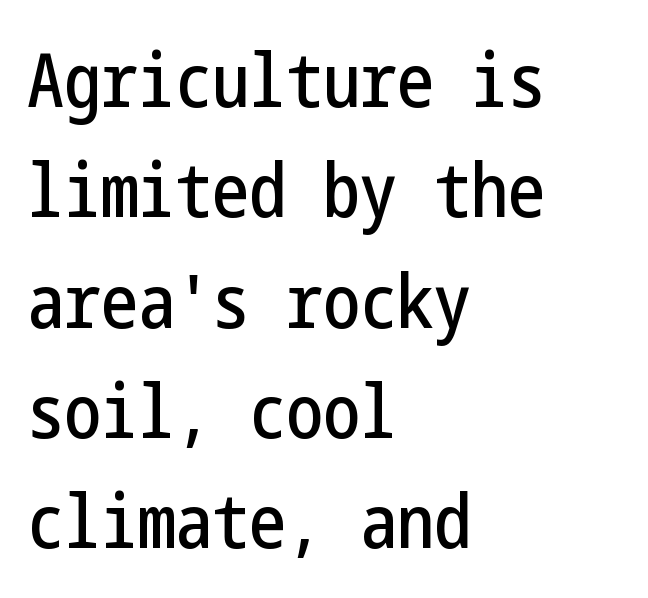
Whoever set this chose a conventional vertical rhythm. No italicization has been applied; the sample stays upright. This rendering leaves character spacing at its baseline value. Descender tails drop into unmarked territory.
